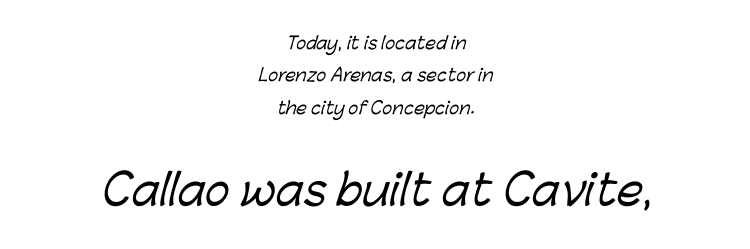
The image shows 42 px sans-serif type; set centered, loose line spacing (1.91x), normal letter spacing, not underlined; the second (bottom) block is 2.47x larger; low stroke contrast and a medium x-height.
